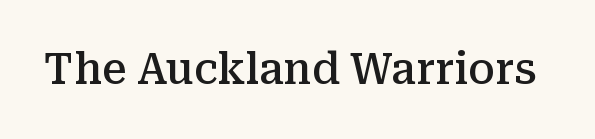
The image shows 43 px semibold serif type, upright; set normal letter spacing, not underlined; medium stroke contrast and a medium x-height.
